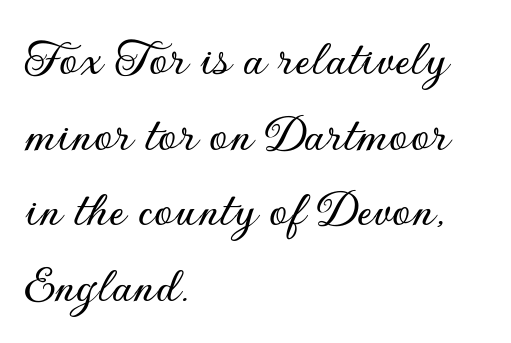
{"serif": "no", "width": "normal", "stroke_contrast": "low", "x_height": "small", "monospaced": "no", "underline": "no", "align": "left", "line_spacing": "normal", "line_spacing_ratio": 1.4, "letter_spacing": "normal", "letter_spacing_em": 0.0, "glyph_px": 54}
